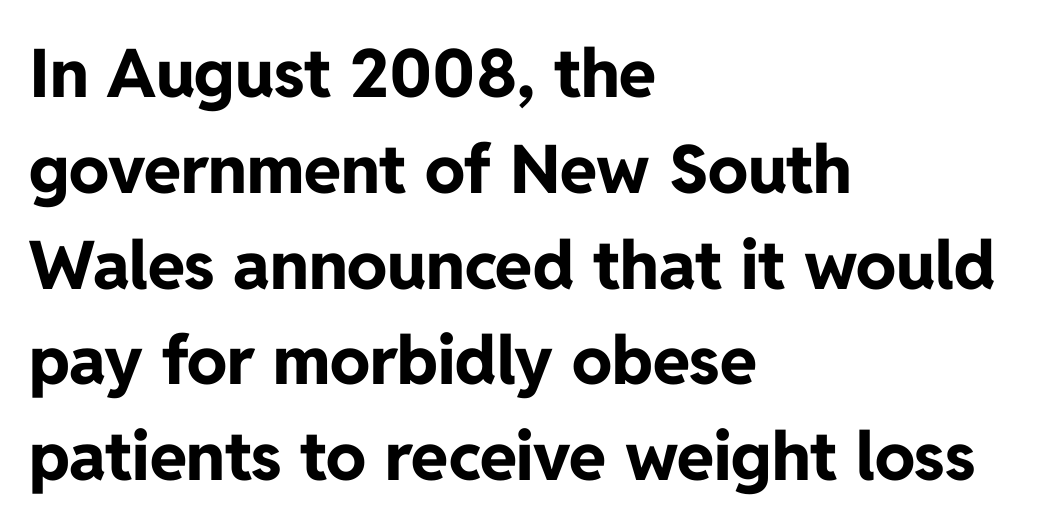
{"serif": "no", "italic": "no", "bold": "yes", "weight": "bold", "width": "normal", "stroke_contrast": "low", "x_height": "medium", "monospaced": "no", "underline": "no", "align": "left", "line_spacing": "normal", "line_spacing_ratio": 1.43, "letter_spacing": "normal", "letter_spacing_em": 0.0, "glyph_px": 67}
